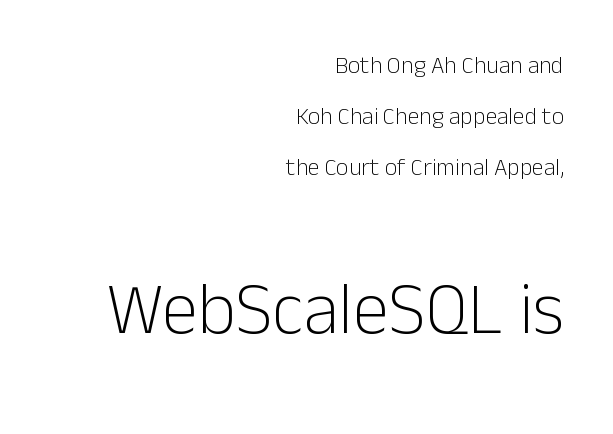
Q: Is the text bold? A: No.
Q: Is the text italic (slanted)? A: No, it is upright.
Q: Is the typeface a serif or a sans-serif typeface? A: Sans-serif.
Q: Is the text underlined? A: No.
Q: How is the paragraph aligned? A: Right-aligned.
Q: Is the spacing between letters normal or unusually wide? A: Normal.
Q: Is the spacing between lines tight, normal or loose? A: Loose.
Q: Which block of text is set in a larger size, the first (top) or the second (bottom)? A: The second (bottom) one.
Q: Width (condensed, normal, or wide)? A: Normal.
Q: Stroke contrast? A: Low.
Q: x-height? A: Medium.
Q: Monospaced? A: No.
